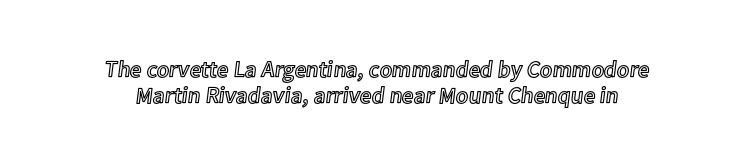
Q: Is the text italic (slanted)? A: Yes.
Q: Is the text underlined? A: No.
Q: How is the paragraph aligned? A: Centered.
Q: Is the spacing between letters normal or unusually wide? A: Normal.
Q: Is the spacing between lines tight, normal or loose? A: Tight.
